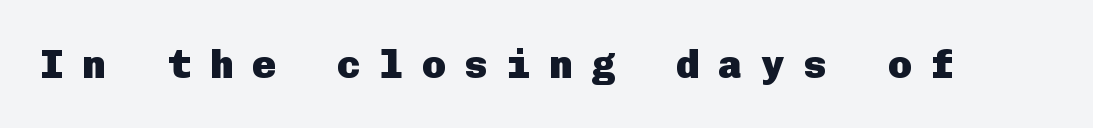
{"serif": "no", "italic": "no", "bold": "yes", "weight": "heavy", "width": "normal", "stroke_contrast": "low", "x_height": "medium", "underline": "no", "letter_spacing": "wide", "letter_spacing_em": 0.46, "glyph_px": 40}
